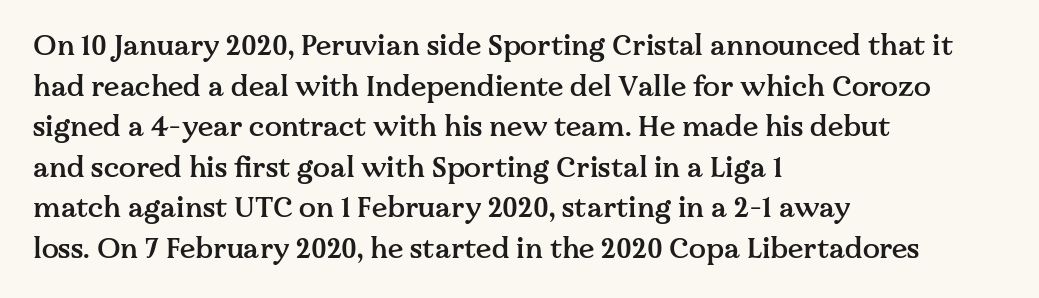
Each row of text sits above clean, open space. Alignment: flush left. These lines are rendered in a variable-pitch font. Quick note: not italic, upright.
